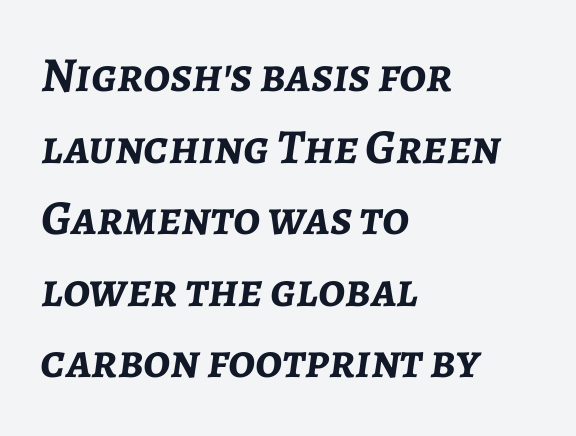
{"italic": "yes", "lean": "right", "slant_degrees": 7, "bold": "yes", "weight": "semibold", "width": "normal", "stroke_contrast": "low", "x_height": "medium", "monospaced": "no", "underline": "no", "align": "left", "line_spacing": "normal", "line_spacing_ratio": 1.46, "letter_spacing": "normal", "letter_spacing_em": 0.0, "glyph_px": 49}
